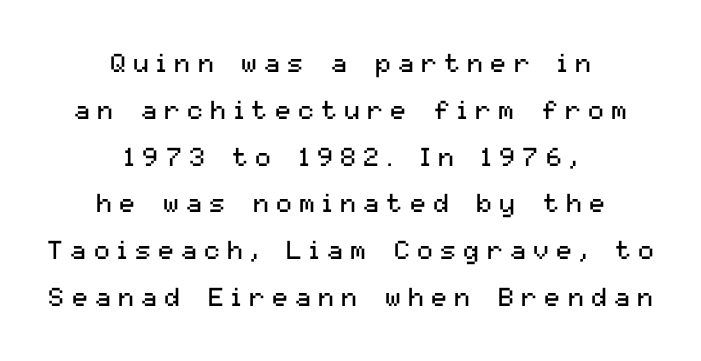
Q: Is the text bold? A: No.
Q: Is the text italic (slanted)? A: No, it is upright.
Q: Is the text underlined? A: No.
Q: How is the paragraph aligned? A: Centered.
Q: Is the spacing between letters normal or unusually wide? A: Unusually wide.
